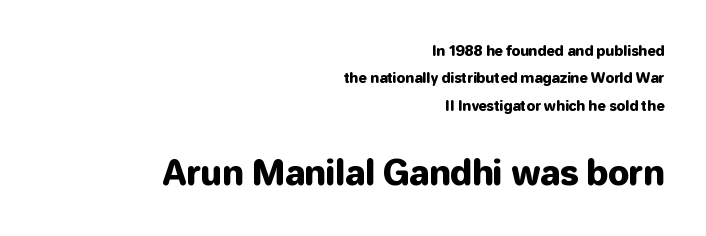
{"serif": "no", "italic": "no", "width": "normal", "stroke_contrast": "low", "x_height": "medium", "monospaced": "no", "underline": "no", "align": "right", "line_spacing": "loose", "line_spacing_ratio": 1.95, "letter_spacing": "normal", "letter_spacing_em": 0.0, "larger_block": "second", "size_ratio": 2.43, "glyph_px": 34}
